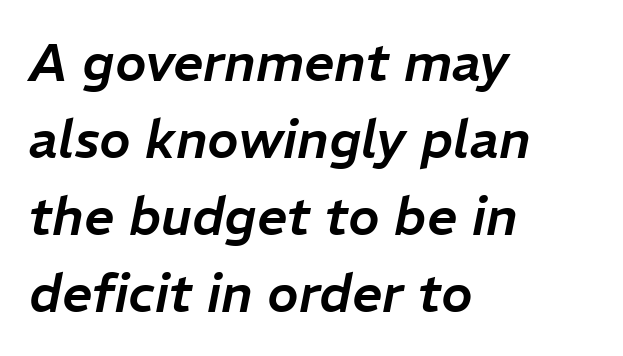
The image shows 53 px text type, italic (leaning right); set left-aligned, normal line spacing (1.45x), normal letter spacing, not underlined; low stroke contrast and a medium x-height.
